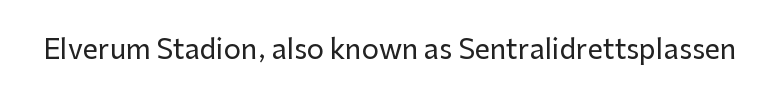
{"italic": "no", "underline": "no", "letter_spacing": "normal", "letter_spacing_em": 0.0, "glyph_px": 27}
